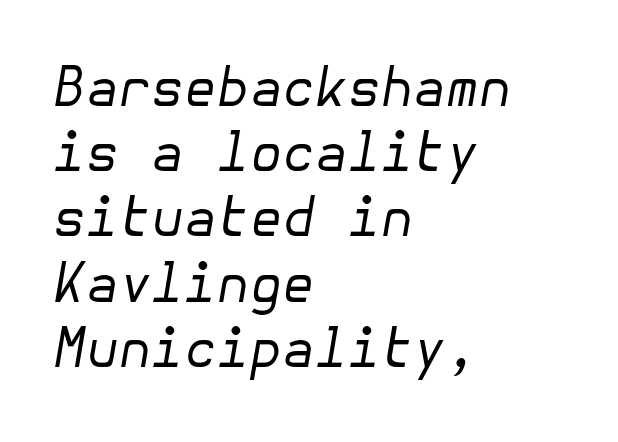
Has an underline been added? It has not. The font is comparable to plain body text, perhaps lighter. The passage shown has conventional tracking throughout. Is the type slanted? Yes — the strokes lean at a clear angle.
